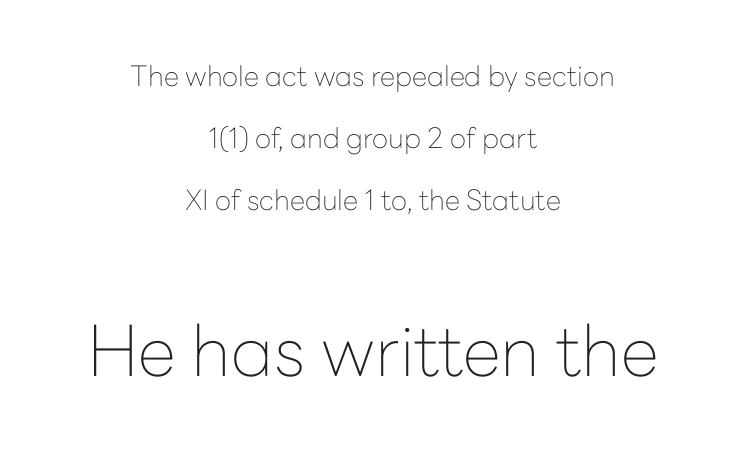
The passage is arranged like a title page — every line centered. Does the lettering tilt? It doesn't — this is upright. A sans-serif font was chosen for this passage. Scale increases going downward across the two blocks.
